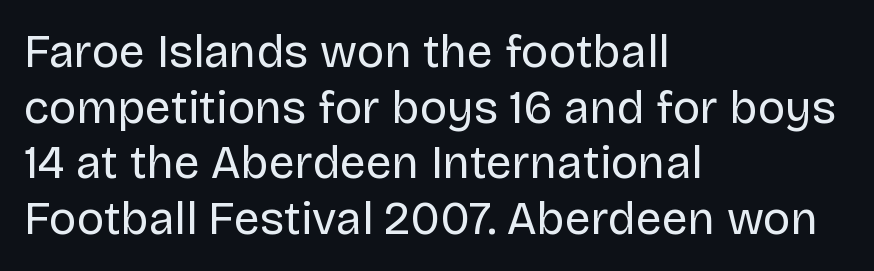
Nobody drew a line under any word here. Ink coverage per letter is moderate at most. Type style note: lacks serifs. The horizontal fit of the characters is conventional and even. Looks like regular typesetting: each glyph gets only the width it needs.
